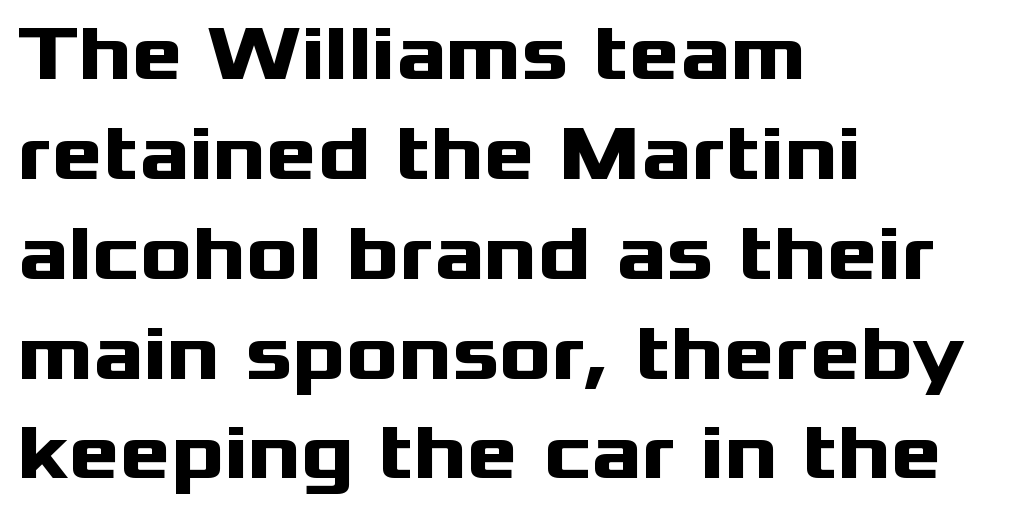
The image shows 78 px heavy, wide sans-serif type, upright; set left-aligned, normal line spacing (1.28x), normal letter spacing, not underlined; medium stroke contrast and a medium x-height.
